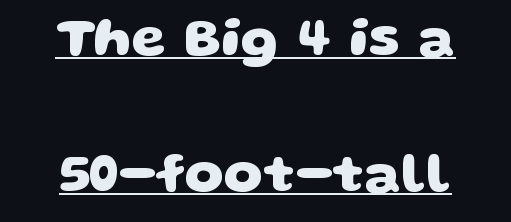
{"serif": "no", "bold": "yes", "weight": "heavy", "width": "wide", "stroke_contrast": "low", "x_height": "large", "monospaced": "no", "underline": "yes", "align": "center", "line_spacing": "loose", "line_spacing_ratio": 2.47, "letter_spacing": "normal", "letter_spacing_em": 0.0, "glyph_px": 55}
